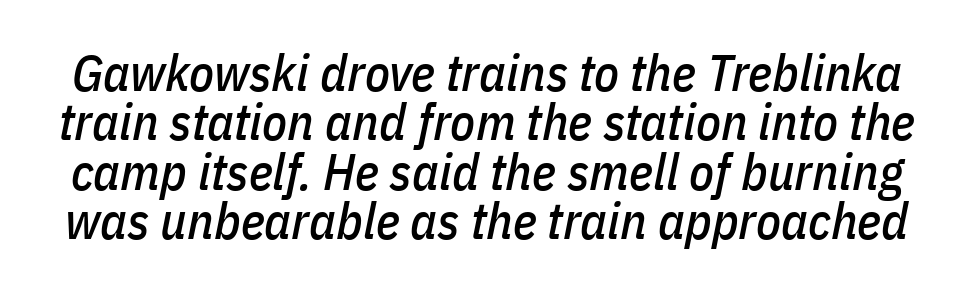
The passage shown is typed in a proportional face where columns would drift. Each new line begins almost immediately beneath the previous one. If you drew a line through each stem, it would be angled. The words here are not underlined.
